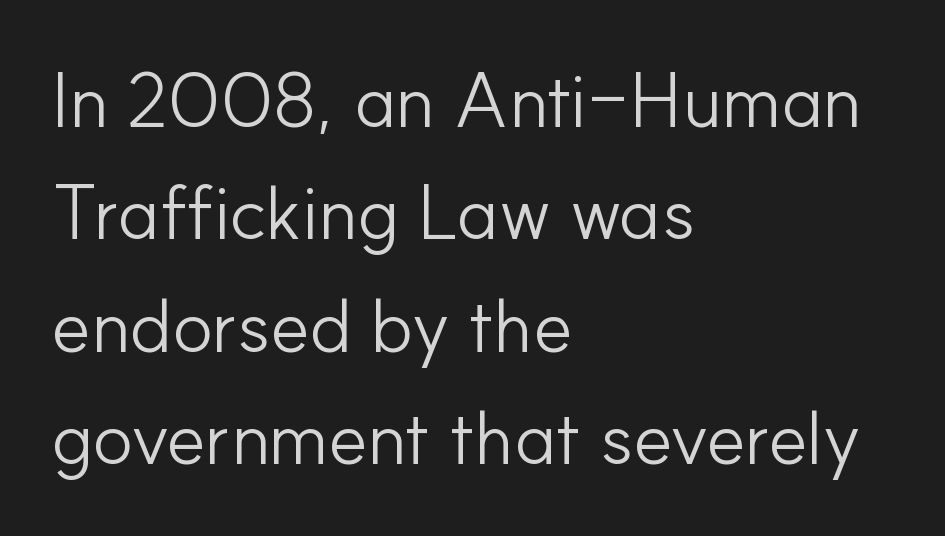
{"serif": "no", "italic": "no", "bold": "no", "weight": "light", "width": "normal", "stroke_contrast": "low", "x_height": "small", "monospaced": "no", "underline": "no", "align": "left", "line_spacing": "normal", "line_spacing_ratio": 1.48, "letter_spacing": "normal", "letter_spacing_em": 0.0, "glyph_px": 76}
